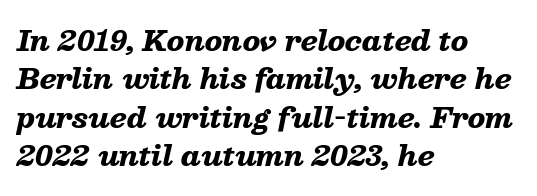
A typesetter would call this leading conventional body-copy spacing. Strong, thick strokes mark this as bold type. Glance below the letters and you will spot only blank space. The glyphs look as if they've been sheared to an angle. All the whitespace from short lines collects on the right.
